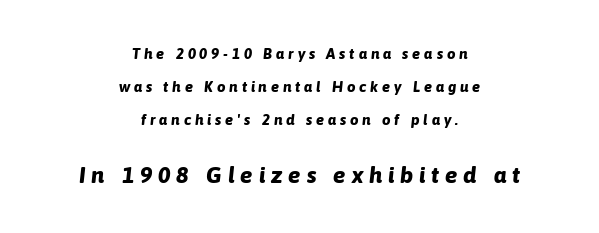
{"italic": "yes", "lean": "right", "slant_degrees": 6, "bold": "yes", "underline": "no", "align": "center", "line_spacing": "loose", "line_spacing_ratio": 2.19, "letter_spacing": "wide", "letter_spacing_em": 0.26, "larger_block": "second", "size_ratio": 1.53, "glyph_px": 23}
